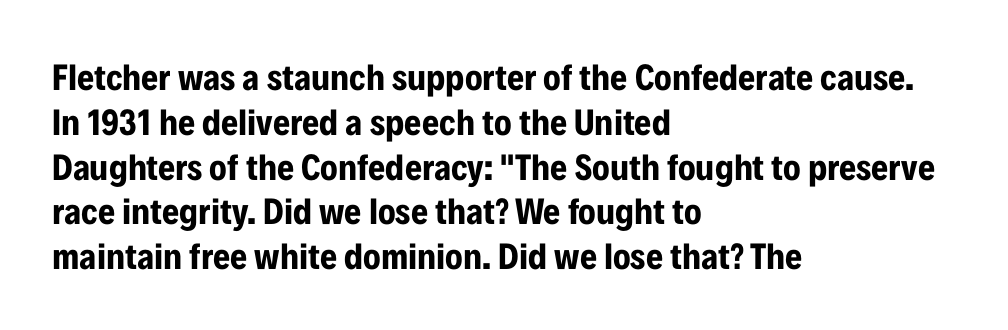
I'd call this a sans setting — the letters go barefoot. No word sits above an underline. These words are printed bold, with thick strokes throughout. Every stem runs plumb, perpendicular to the baseline.
